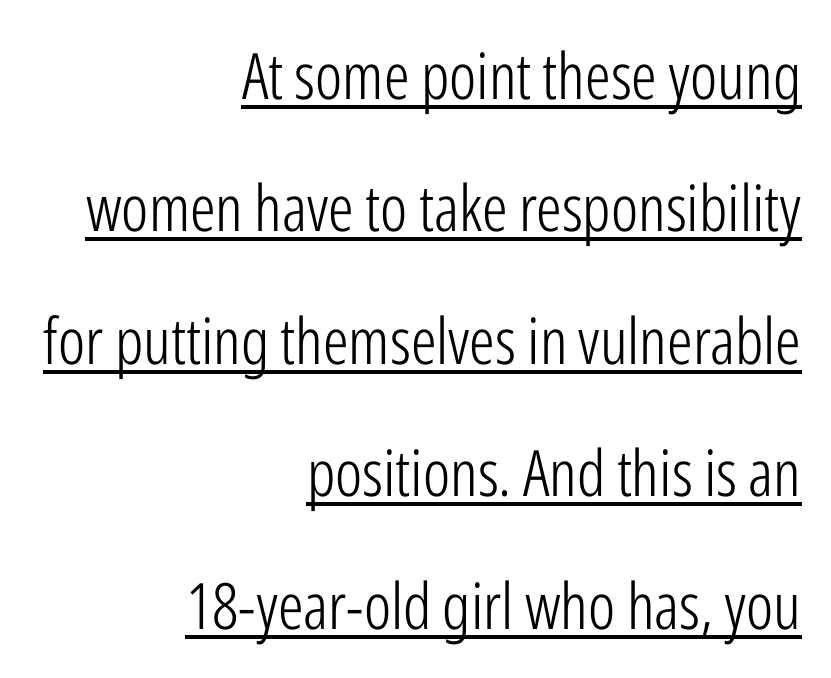
Caption: standard tracking, unaltered. Letterform terminals end flat and unadorned throughout the passage. A typesetter would mark this as roman, not italic. Notice how the passage keeps a crisp vertical edge on the right only. Spacing verdict: proportional, widths tailored to each character. The line-height multiplier appears high, well above default.
